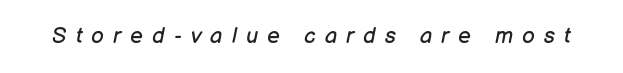
The image shows 22 px text type, italic (leaning right); set unusually wide letter spacing (+0.41 em), not underlined.
